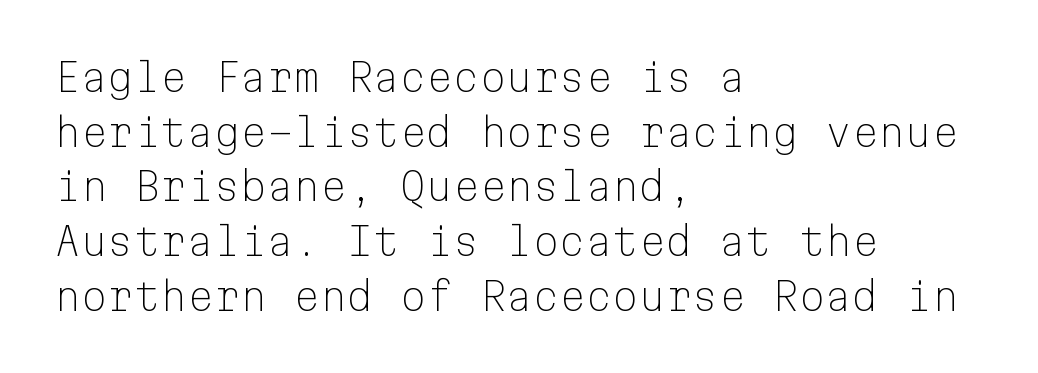
{"serif": "no", "italic": "no", "bold": "no", "weight": "light", "width": "normal", "stroke_contrast": "low", "x_height": "medium", "monospaced": "yes", "underline": "no", "align": "left", "line_spacing": "normal", "line_spacing_ratio": 1.44, "letter_spacing": "normal", "letter_spacing_em": 0.0, "glyph_px": 38}
